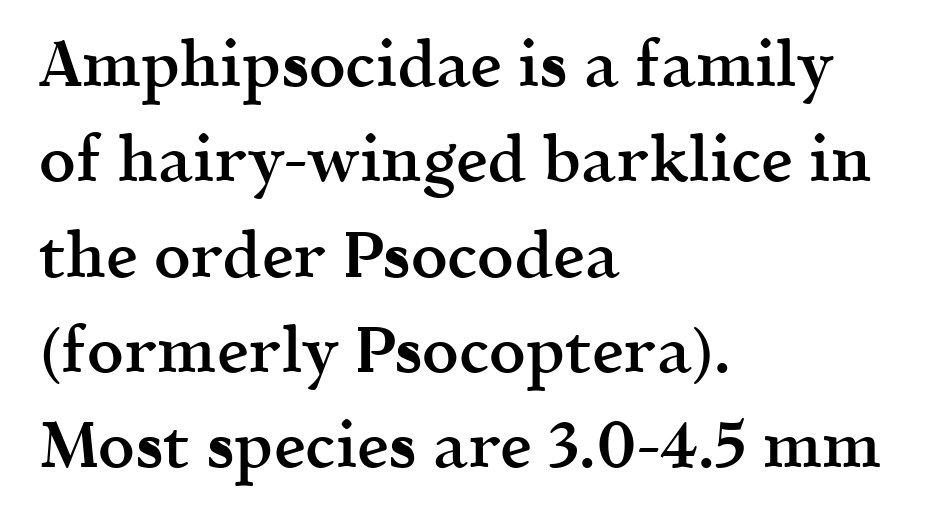
{"serif": "yes", "italic": "no", "bold": "semi", "weight": "semibold", "width": "normal", "x_height": "medium", "monospaced": "no", "underline": "no", "align": "left", "line_spacing": "normal", "line_spacing_ratio": 1.49, "letter_spacing": "normal", "letter_spacing_em": 0.0, "glyph_px": 64}
